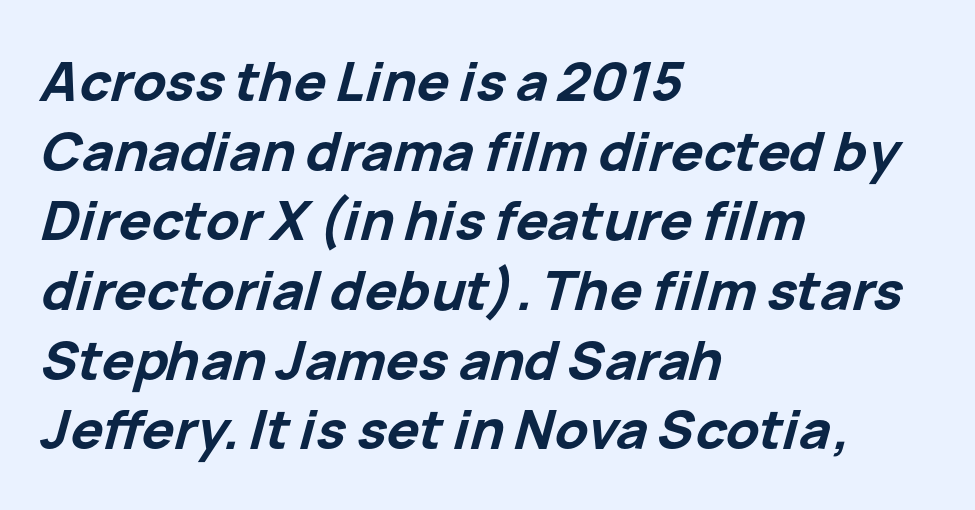
Honestly, the letter spacing is just normal — you wouldn't notice it. Slanted lettering throughout. Does the leading feel generous? No, just average. How heavy is the stroke? Heavy — this is a bold.
